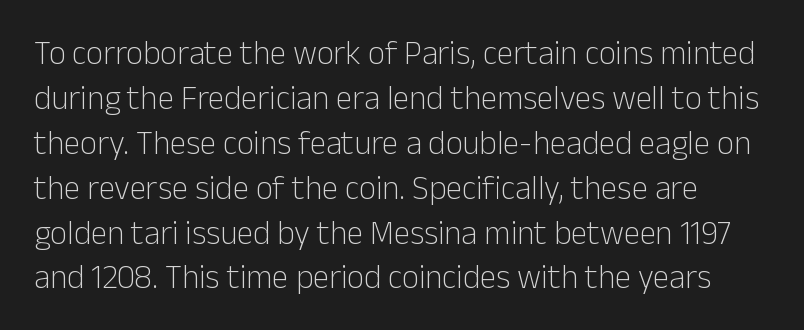
Rows of type keep a routine distance in the vertical direction. Underline: absent. You can tell it's not italic because the verticals are truly vertical. The face looks like a standard text weight, possibly lighter. You can tell from the bare stems that sans-serif type was used.
